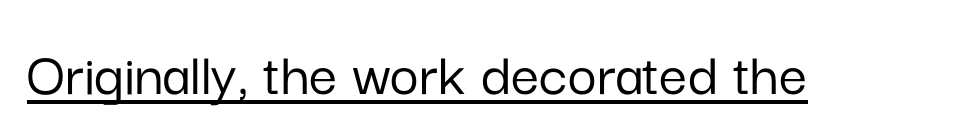
Q: Is the text italic (slanted)? A: No, it is upright.
Q: Is the typeface a serif or a sans-serif typeface? A: Sans-serif.
Q: Is the text underlined? A: Yes.
Q: Is the spacing between letters normal or unusually wide? A: Normal.
Q: Width (condensed, normal, or wide)? A: Normal.
Q: Stroke contrast? A: Low.
Q: x-height? A: Medium.
Q: Monospaced? A: No.
